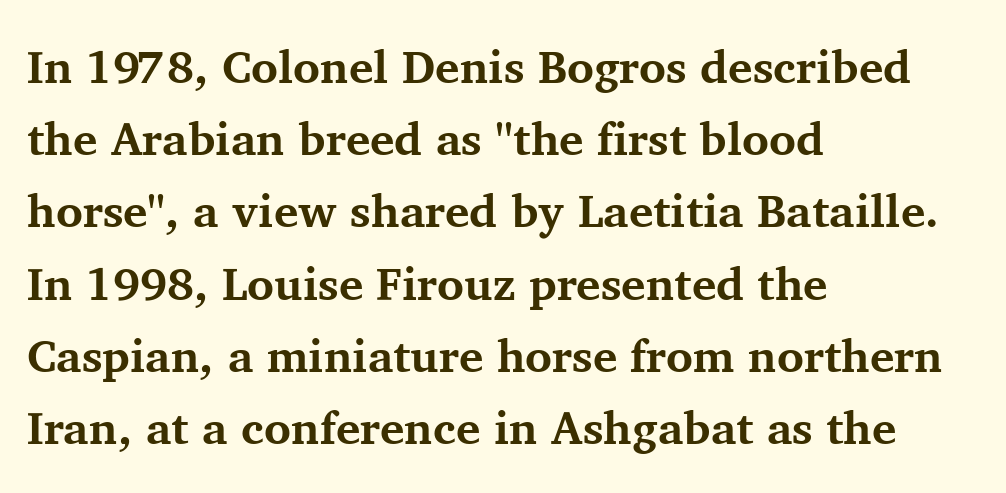
{"serif": "yes", "italic": "no", "bold": "yes", "weight": "bold", "width": "normal", "stroke_contrast": "medium", "x_height": "medium", "monospaced": "no", "underline": "no", "align": "left", "line_spacing": "normal", "line_spacing_ratio": 1.57, "letter_spacing": "normal", "letter_spacing_em": 0.0, "glyph_px": 46}
